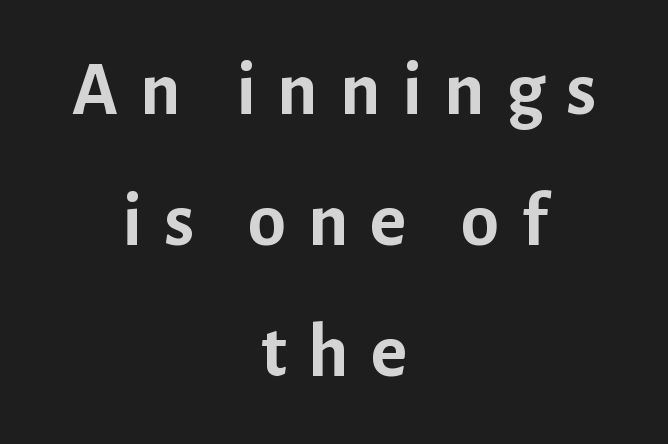
Check under the words: just untouched page. Character widths vary here, with narrow letters taking less room than wide ones. The typography opts for an upright posture over an oblique one. Substantial extra tracking has been applied to these lines. The face used here has the dense, thick strokes of a bold. Vertically, the passage feels balanced, rows spaced as you'd expect.
